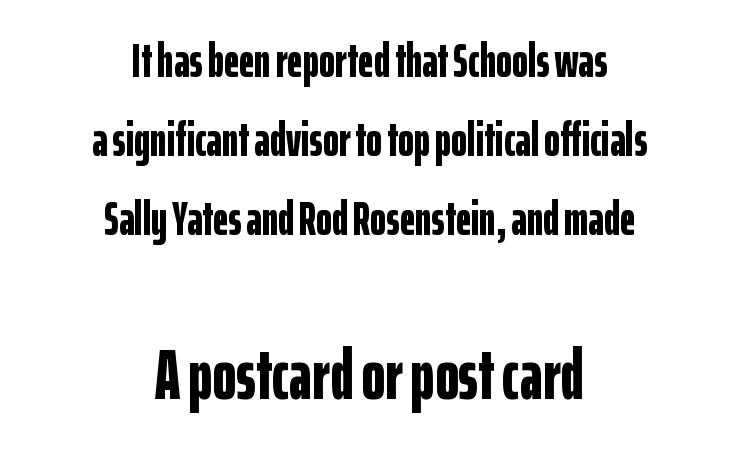
The image shows 72 px bold, condensed sans-serif type, upright; set centered, normal line spacing (1.65x), normal letter spacing, not underlined; the second (bottom) block is 1.5x larger; low stroke contrast and a medium x-height.
